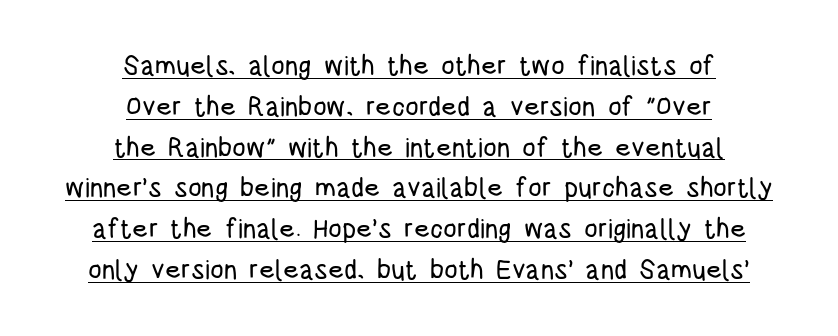
{"italic": "no", "underline": "yes", "align": "center", "line_spacing": "normal", "line_spacing_ratio": 1.51, "letter_spacing": "normal", "letter_spacing_em": 0.0, "glyph_px": 27}
